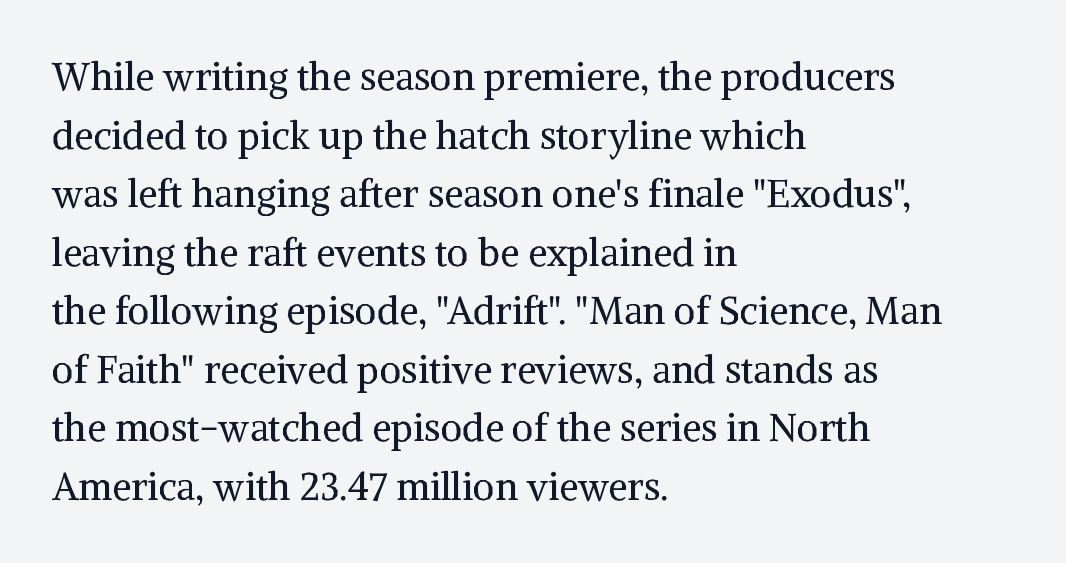
Q: Is the text bold? A: No.
Q: Is the text italic (slanted)? A: No, it is upright.
Q: Is the typeface a serif or a sans-serif typeface? A: Serif.
Q: Is the text underlined? A: No.
Q: How is the paragraph aligned? A: Left-aligned.
Q: Is the spacing between letters normal or unusually wide? A: Normal.
Q: Is the spacing between lines tight, normal or loose? A: Normal.
Q: Width (condensed, normal, or wide)? A: Normal.
Q: Stroke contrast? A: Medium.
Q: x-height? A: Medium.
Q: Monospaced? A: No.
